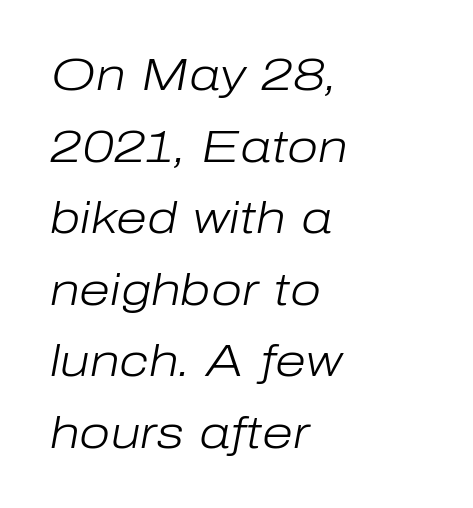
Tracking here is standard; glyphs follow each other at the usual distance. The font sits on the lighter half of the weight spectrum, regular included. No word sits above an underline. Vertically, the passage feels balanced, rows spaced as you'd expect. The letters are slanted; this is an italic face. The rendering uses natural spacing where letterforms have individual widths.
